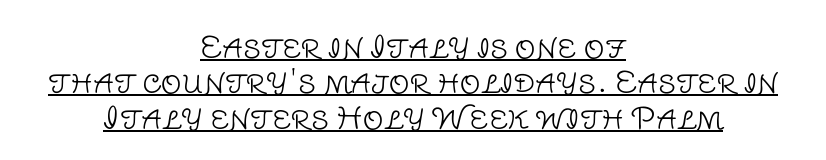
The image shows 29 px light sans-serif type; set centered, line spacing 1.22x, normal letter spacing, underlined; low stroke contrast and a large x-height.
